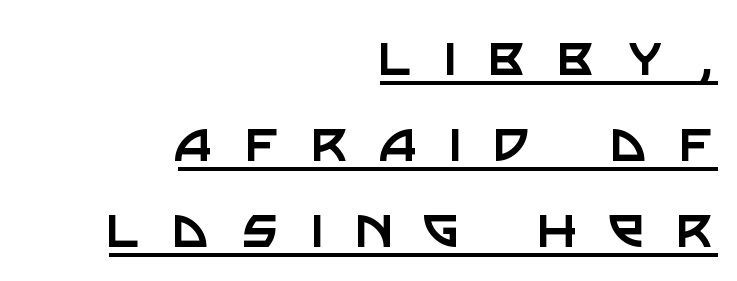
{"serif": "no", "italic": "no", "bold": "no", "weight": "regular", "width": "normal", "stroke_contrast": "low", "x_height": "large", "monospaced": "no", "underline": "yes", "align": "right", "line_spacing": "normal", "line_spacing_ratio": 1.32, "letter_spacing": "wide", "letter_spacing_em": 0.48, "glyph_px": 65}
